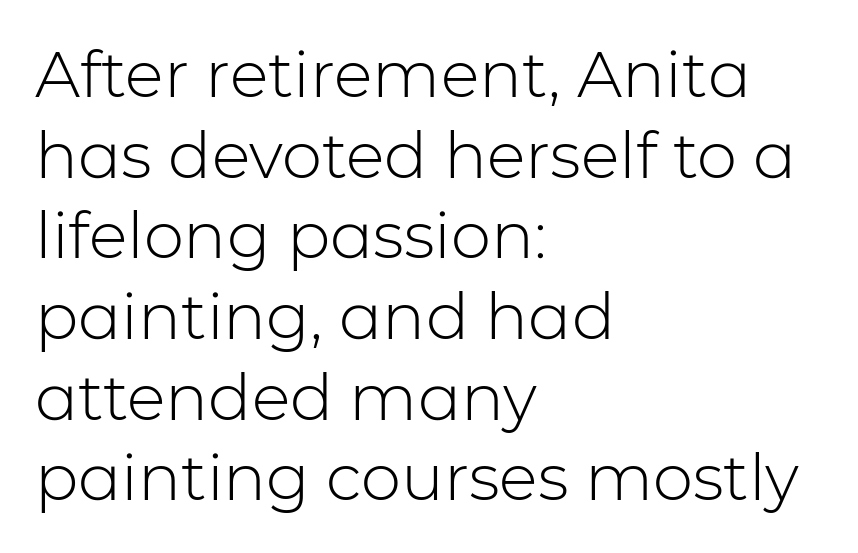
Q: Is the text bold? A: No.
Q: Is the text italic (slanted)? A: No, it is upright.
Q: Is the typeface a serif or a sans-serif typeface? A: Sans-serif.
Q: Is the text underlined? A: No.
Q: How is the paragraph aligned? A: Left-aligned.
Q: Is the spacing between letters normal or unusually wide? A: Normal.
Q: Is the spacing between lines tight, normal or loose? A: Normal.
Q: Width (condensed, normal, or wide)? A: Normal.
Q: Stroke contrast? A: Low.
Q: x-height? A: Medium.
Q: Monospaced? A: No.
